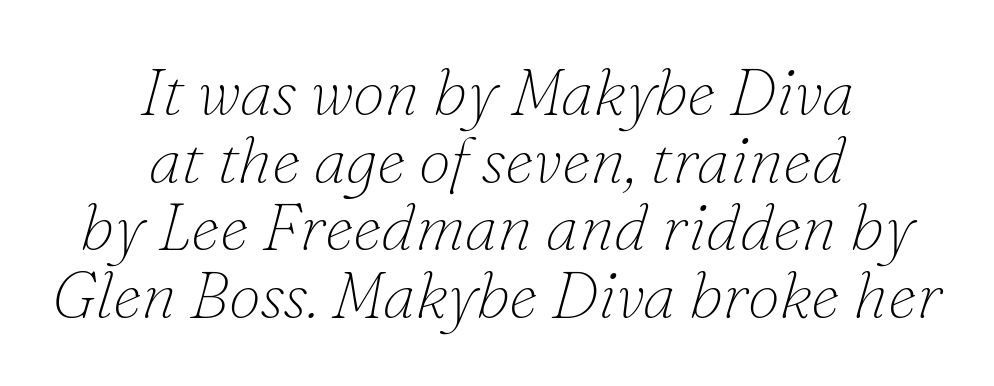
Q: Is the text bold? A: No.
Q: Is the text italic (slanted)? A: Yes, it leans right by about 16 degrees.
Q: Is the typeface a serif or a sans-serif typeface? A: Serif.
Q: Is the text underlined? A: No.
Q: How is the paragraph aligned? A: Centered.
Q: Is the spacing between letters normal or unusually wide? A: Normal.
Q: Is the spacing between lines tight, normal or loose? A: Tight.
Q: Width (condensed, normal, or wide)? A: Normal.
Q: Stroke contrast? A: Low.
Q: x-height? A: Small.
Q: Monospaced? A: No.
